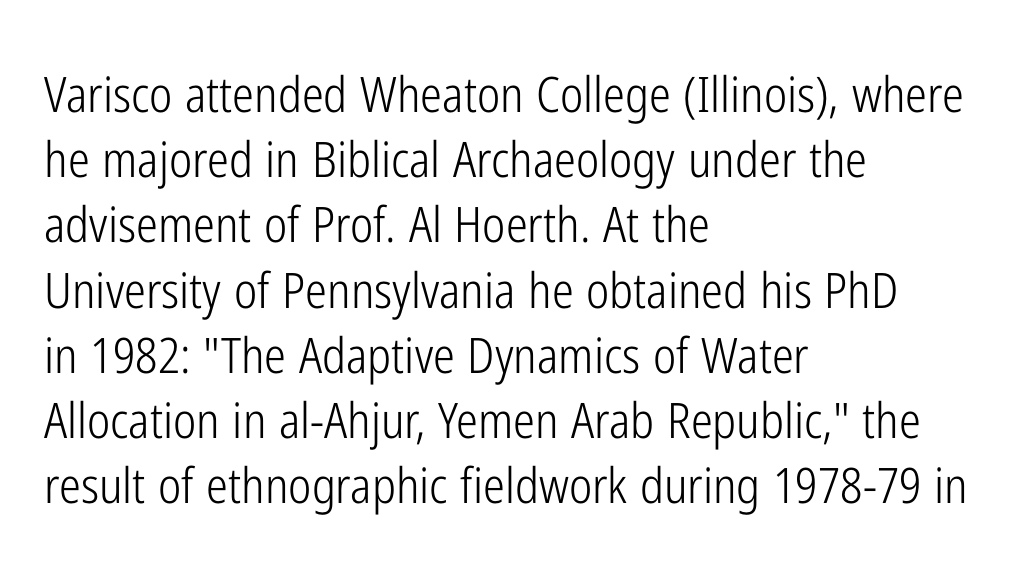
Q: Is the text bold? A: No.
Q: Is the text italic (slanted)? A: No, it is upright.
Q: Is the typeface a serif or a sans-serif typeface? A: Sans-serif.
Q: Is the text underlined? A: No.
Q: How is the paragraph aligned? A: Left-aligned.
Q: Is the spacing between letters normal or unusually wide? A: Normal.
Q: Is the spacing between lines tight, normal or loose? A: Normal.
Q: Width (condensed, normal, or wide)? A: Condensed.
Q: Stroke contrast? A: Low.
Q: x-height? A: Medium.
Q: Monospaced? A: No.
